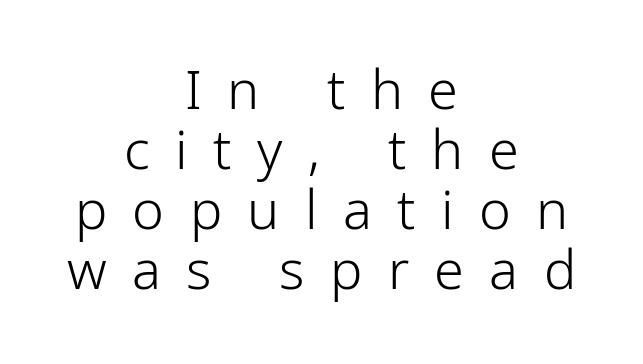
The image shows 54 px light, condensed sans-serif type, upright; set centered, tight line spacing (1.11x), unusually wide letter spacing (+0.47 em), not underlined; low stroke contrast and a medium x-height.
